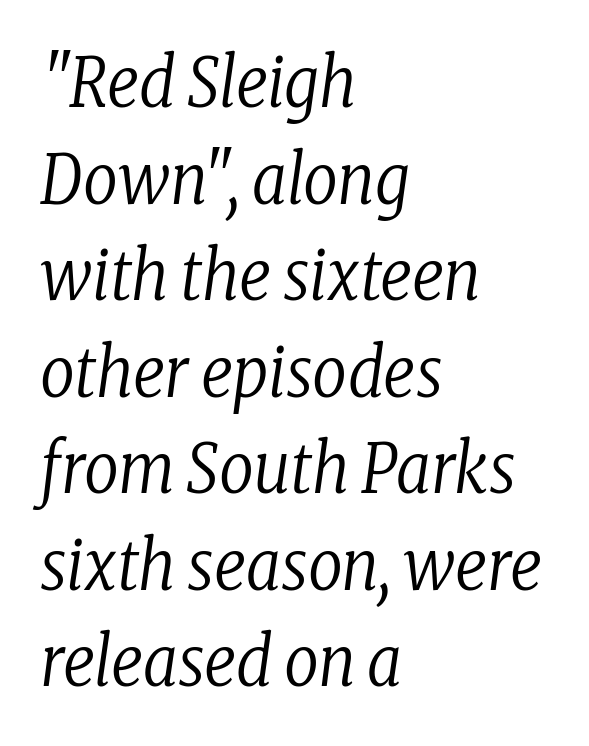
The image shows 68 px regular-weight, condensed serif type, italic (leaning right); set left-aligned, normal line spacing (1.42x), normal letter spacing, not underlined; low stroke contrast and a medium x-height.
